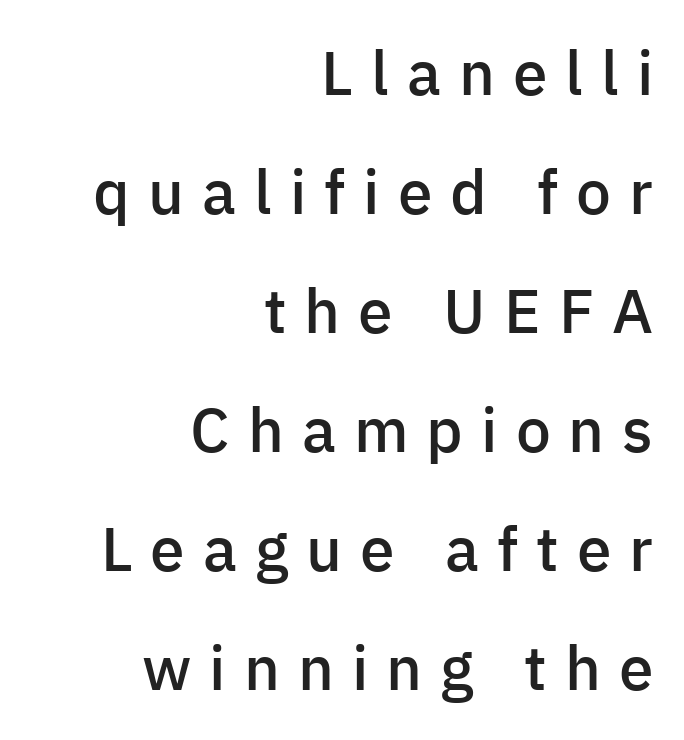
{"serif": "no", "italic": "no", "bold": "semi", "weight": "semibold", "width": "normal", "stroke_contrast": "low", "x_height": "medium", "monospaced": "no", "underline": "no", "align": "right", "line_spacing": "loose", "line_spacing_ratio": 1.92, "letter_spacing": "wide", "letter_spacing_em": 0.29, "glyph_px": 62}
